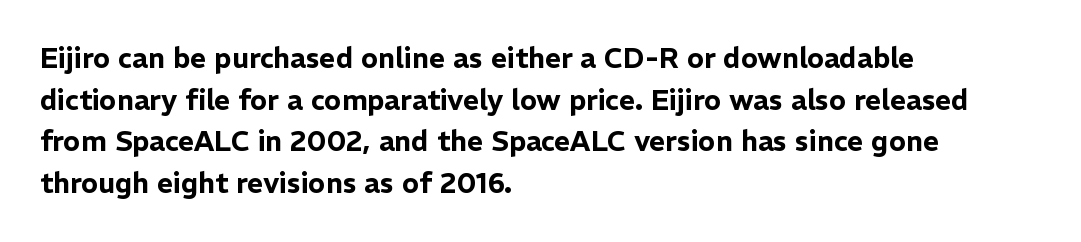
Do the letters lean? They stand straight. The space between consecutive lines is moderate. The letterforms sit shoulder to shoulder at normal distance. These lines are rendered in a variable-pitch font. Bare-footed words on every line.
